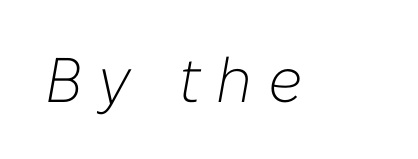
{"italic": "yes", "lean": "right", "slant_degrees": 10, "bold": "no", "weight": "light", "width": "normal", "stroke_contrast": "low", "x_height": "medium", "monospaced": "no", "underline": "no", "letter_spacing": "wide", "letter_spacing_em": 0.25, "glyph_px": 63}
